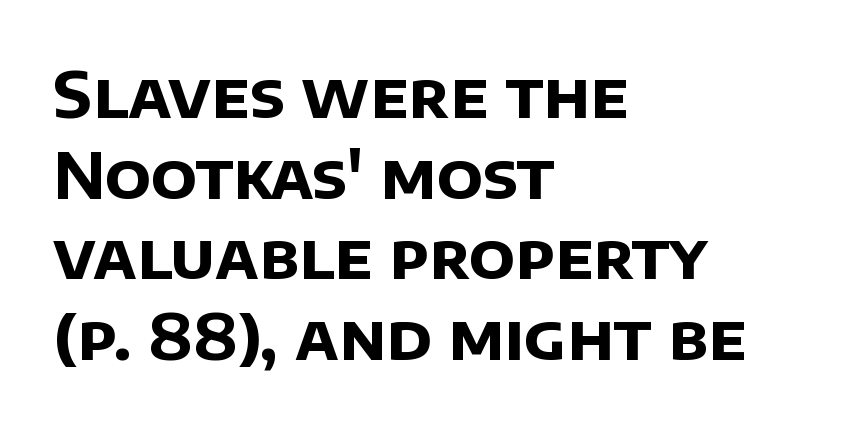
Each word holds together tightly as a unit, with standard inter-letter gaps. Any mark beneath the type? The region is blank. Vertical spacing — default. You could not count columns in this text — the font is proportionally spaced. A dark, heavy texture on the line: the type is bold. Serif or sans? Sans — the stroke terminals are bare.
